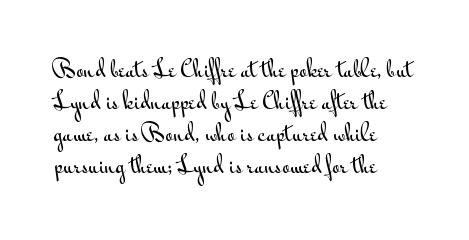
Spacing between characters is what you'd get straight out of the box. This sample is left-justified, so line endings fall wherever the words run out. Has an underline been added? It has not. Evenly set lines give the paragraph a standard silhouette.
